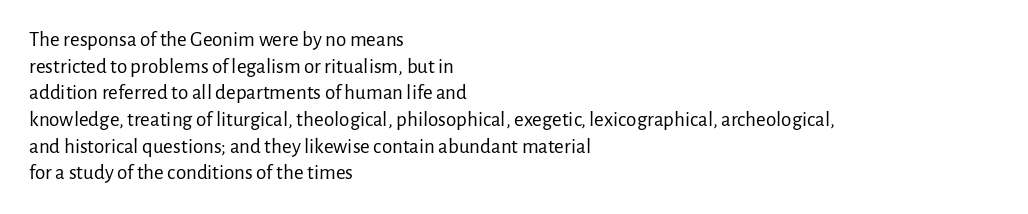
{"italic": "no", "bold": "no", "underline": "no", "align": "left", "line_spacing": "normal", "line_spacing_ratio": 1.27, "letter_spacing": "normal", "letter_spacing_em": 0.0, "glyph_px": 21}
